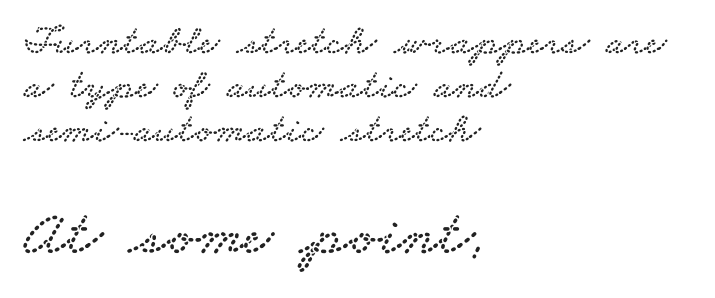
The image shows 65 px wide serif type; set left-aligned, tight line spacing (1.02x), normal letter spacing, not underlined; the second (bottom) block is 1.51x larger; low stroke contrast and a small x-height.
